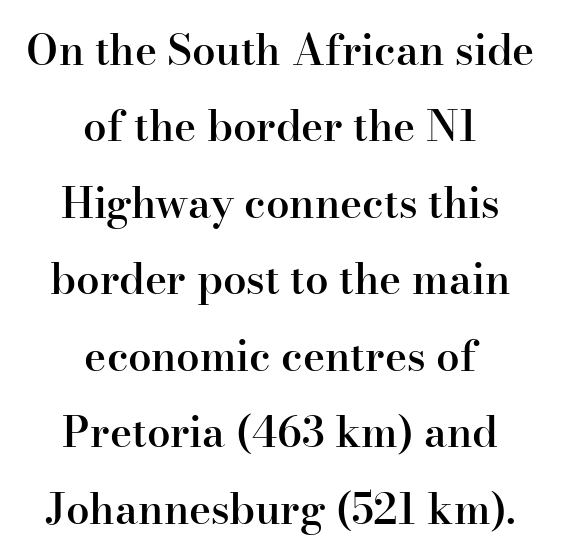
The words here are not underlined. The passage shown is typeset with a serif family. These lines were composed using upright roman letters. Varying glyph widths throughout — classic text-font behaviour.
